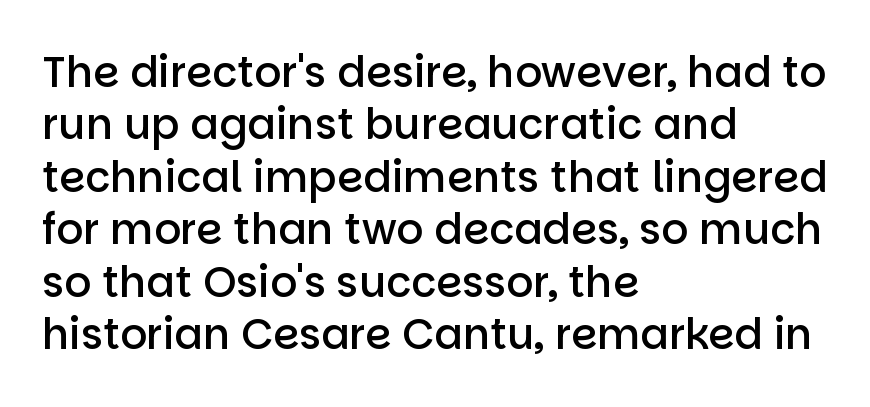
The image shows 42 px semibold sans-serif type, upright; set left-aligned, normal line spacing (1.25x), normal letter spacing, not underlined; low stroke contrast and a large x-height.
